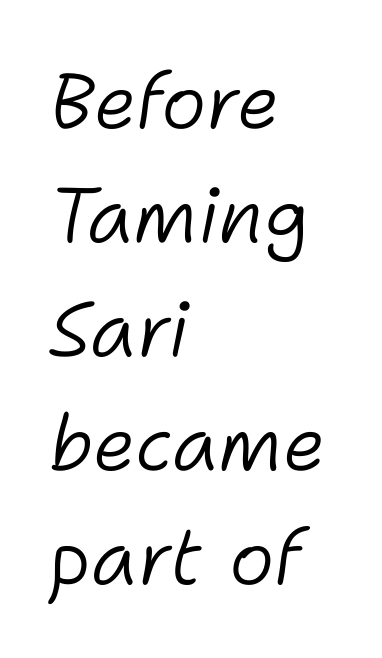
{"italic": "yes", "lean": "right", "slant_degrees": 11, "bold": "no", "weight": "light", "width": "normal", "stroke_contrast": "low", "x_height": "medium", "monospaced": "no", "underline": "no", "align": "left", "line_spacing": "normal", "line_spacing_ratio": 1.48, "letter_spacing": "normal", "letter_spacing_em": 0.0, "glyph_px": 77}
